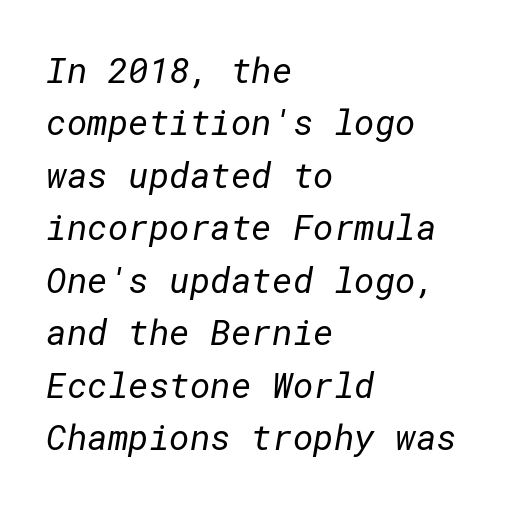
The image shows 35 px regular-weight sans-serif type; set left-aligned, normal line spacing (1.5x), normal letter spacing, not underlined; low stroke contrast and a medium x-height.
